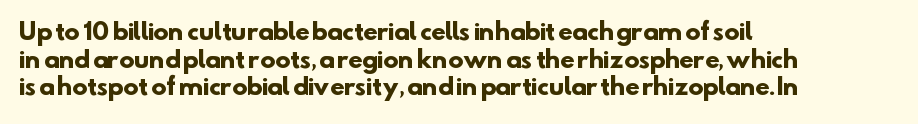
{"bold": "yes", "underline": "no", "align": "left", "line_spacing_ratio": 1.2, "letter_spacing": "normal", "letter_spacing_em": 0.0, "glyph_px": 23}
